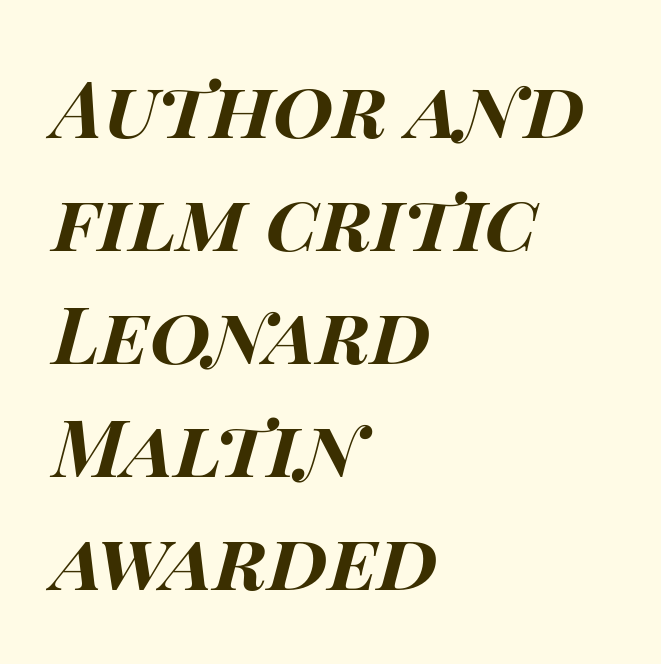
Short note: letters normally spaced. One glance says typical: line gaps are just what's usual. Note the varied advance widths — an 'i' is clearly narrower than an 'm'. Lines of text with bare space underneath. The lettering tilts uniformly, giving the passage an italic look.
